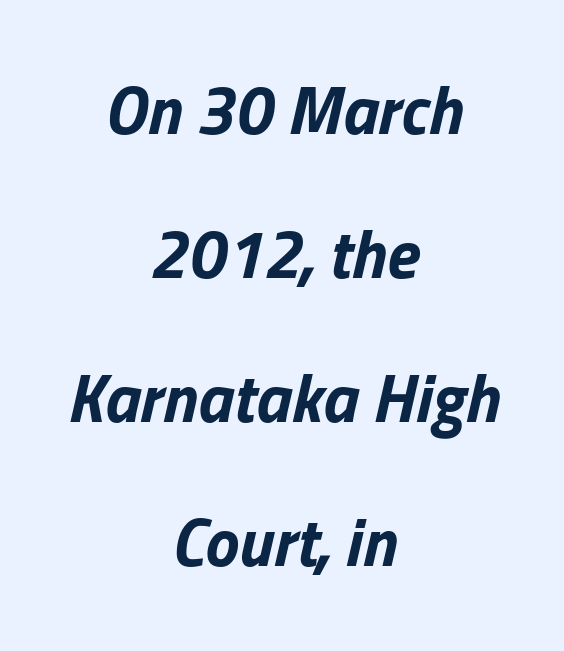
Q: Is the text bold? A: Yes.
Q: Is the text italic (slanted)? A: Yes, it leans right by about 13 degrees.
Q: Is the text underlined? A: No.
Q: How is the paragraph aligned? A: Centered.
Q: Is the spacing between letters normal or unusually wide? A: Normal.
Q: Is the spacing between lines tight, normal or loose? A: Loose.
Q: Width (condensed, normal, or wide)? A: Normal.
Q: Stroke contrast? A: Low.
Q: x-height? A: Medium.
Q: Monospaced? A: No.
